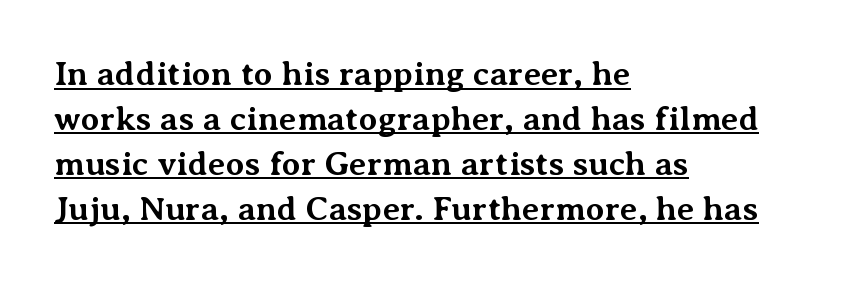
Horizontal bands of white between lines are of average thickness. This sample is left-justified, so line endings fall wherever the words run out. Nope, not italic — everything's standing straight. Is the type bold? Yes — the strokes are clearly thick and heavy. Looks like someone drew a line under every word here. Nobody touched the tracking dial on this one.
